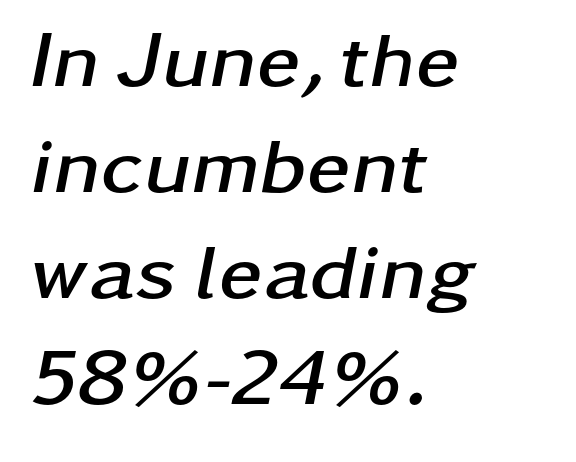
Letter spacing: default. The letters advance in unequal steps, a hallmark of proportional type. The strokes are fattened all the way to bold. One-word summary of the alignment: left. The passage shown stacks its lines at a standard gap. The passage shown is not underscored anywhere.
